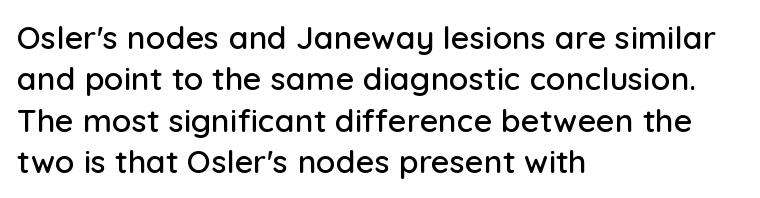
The glyphs are unaccompanied by any horizontal stroke below them. If you measured baseline to baseline, you'd find a middling distance. This sample uses an upright cut, with every glyph sitting square on the baseline. The passage is arranged the way most books set body copy — flush left. Proportional: the letters do not fall into vertical columns. Each word holds together tightly as a unit, with standard inter-letter gaps.
